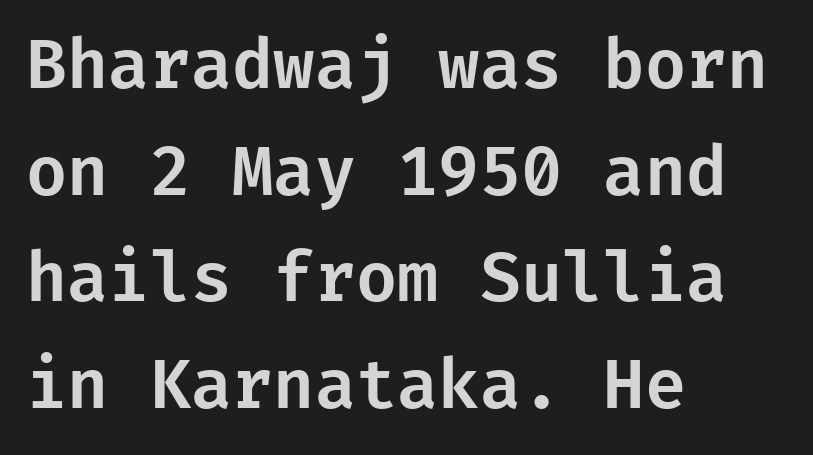
The image shows 67 px sans-serif type, upright; set left-aligned, normal line spacing (1.59x), normal letter spacing, not underlined; low stroke contrast and a medium x-height.
